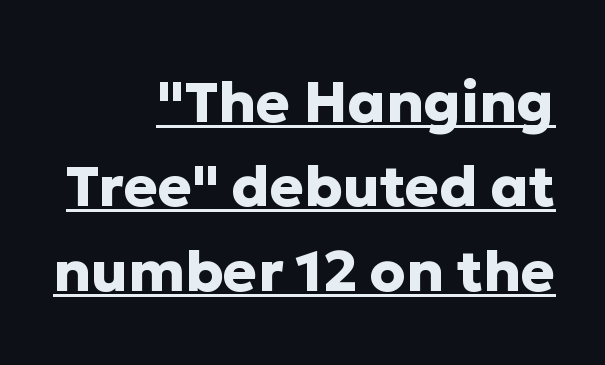
Q: Is the text bold? A: Yes.
Q: Is the text italic (slanted)? A: No, it is upright.
Q: Is the typeface a serif or a sans-serif typeface? A: Sans-serif.
Q: Is the text underlined? A: Yes.
Q: How is the paragraph aligned? A: Right-aligned.
Q: Is the spacing between letters normal or unusually wide? A: Normal.
Q: Is the spacing between lines tight, normal or loose? A: Normal.
Q: Width (condensed, normal, or wide)? A: Normal.
Q: Stroke contrast? A: Low.
Q: x-height? A: Medium.
Q: Monospaced? A: No.
